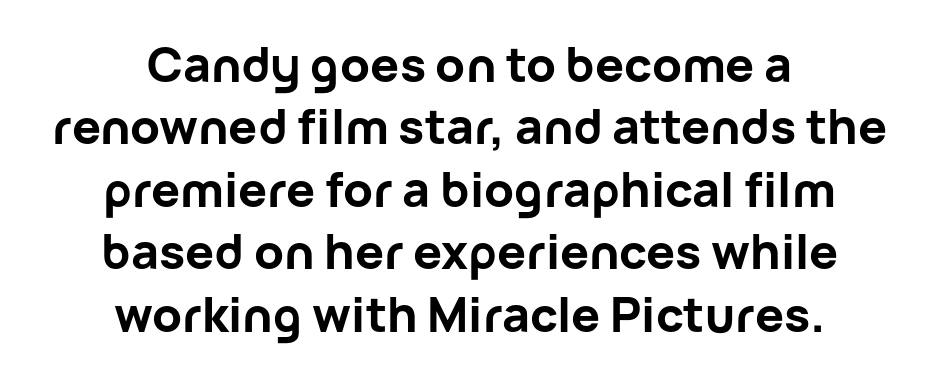
The image shows 48 px bold sans-serif type, upright; set centered, normal line spacing (1.3x), normal letter spacing, not underlined; low stroke contrast and a medium x-height.
